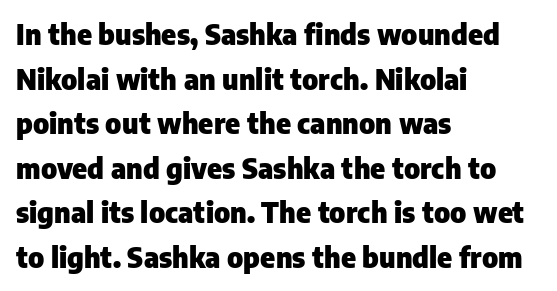
The rendering uses a bold face; every stroke is thick and dark. What stands out about the letter spacing? Nothing — it is the standard amount. A typesetter would call this proportional, since set widths differ per character. Underlining? Definitely not there. It's the straight-up-and-down kind of type. One glance says typical: line gaps are just what's usual.
